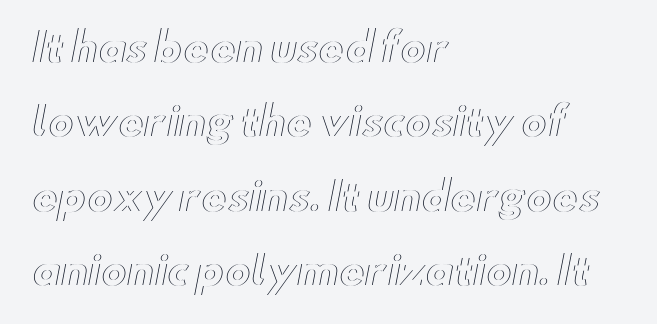
Notice how the passage keeps a crisp vertical edge on the left only. The gaps between neighbouring characters are ordinary and unremarkable. Students, observe: this is what heavily led, spacious text looks like. Decoration check: the copy has no underline. Think of a printed novel: that variable character pitch is what you see here.
